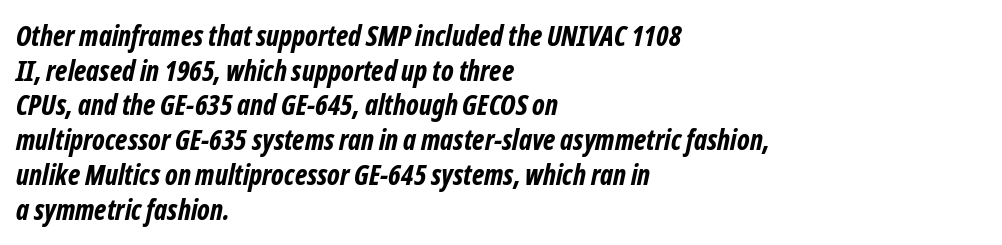
{"serif": "no", "bold": "yes", "weight": "bold", "width": "condensed", "stroke_contrast": "low", "x_height": "medium", "monospaced": "no", "underline": "no", "align": "left", "line_spacing_ratio": 1.24, "letter_spacing": "normal", "letter_spacing_em": 0.0, "glyph_px": 28}
